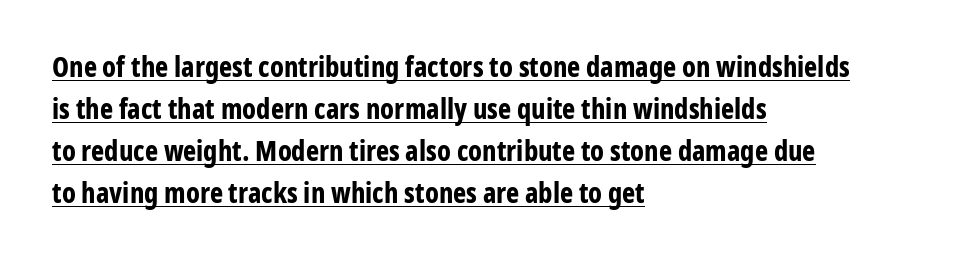
The words here are underlined. This sample has the flowing, uneven cadence of proportional lettering. Tall strokes in this sample are plumb rather than angled. The line texture is even and compact thanks to regular tracking. Successive baselines arrive at the customary interval.
